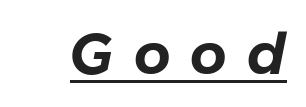
Here the designer chose a conventional face with non-uniform glyph widths. Like a heading marked for emphasis, these lines bear an underscore. Short note: letters widely spaced. There's an unmistakable incline to the writing here.
